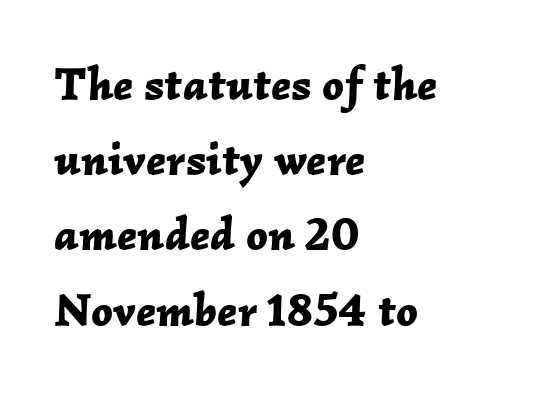
Q: Is the text bold? A: Yes.
Q: Is the text italic (slanted)? A: Yes, it leans right by about 2 degrees.
Q: Is the text underlined? A: No.
Q: How is the paragraph aligned? A: Left-aligned.
Q: Is the spacing between letters normal or unusually wide? A: Normal.
Q: Is the spacing between lines tight, normal or loose? A: Normal.
Q: Width (condensed, normal, or wide)? A: Normal.
Q: Stroke contrast? A: Low.
Q: x-height? A: Medium.
Q: Monospaced? A: No.
